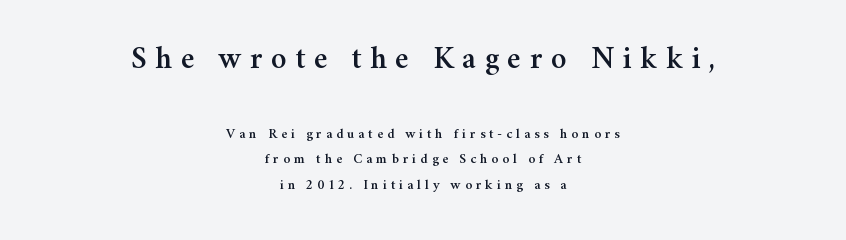
The passage shown is typeset with a serif family. Check the space under the baseline: it is left empty. You can tell it's not italic because the verticals are truly vertical. Characters follow at a spacing far wider than the type designer built in. Note the varied advance widths — an 'i' is clearly narrower than an 'm'.
